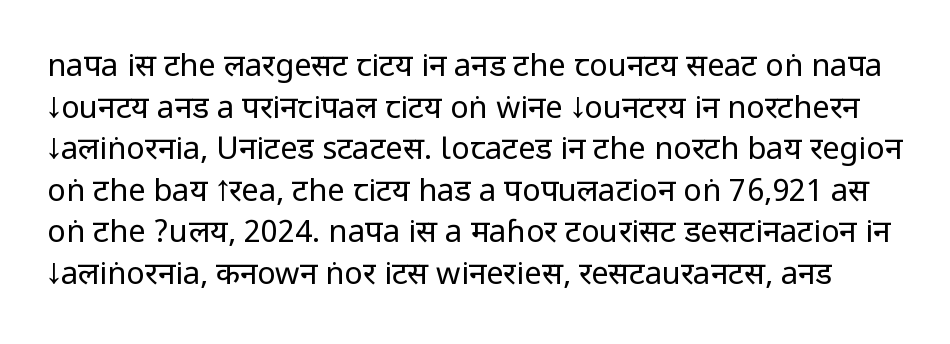
This is roman type, the default non-slanted kind. Letters have the restrained weight of plain body copy at most. Letters rest on an invisible, unmarked baseline. Evenly set lines give the paragraph a standard silhouette. The type is set solid horizontally, with unmodified tracking.
